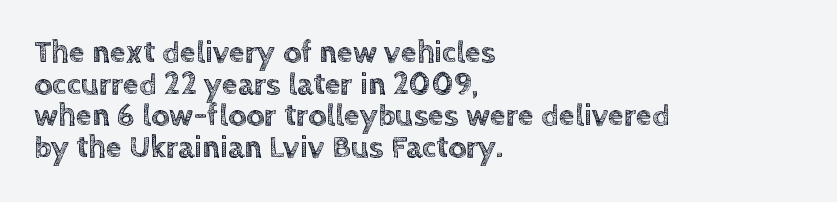
{"italic": "no", "width": "normal", "x_height": "large", "monospaced": "no", "underline": "no", "align": "left", "line_spacing": "tight", "line_spacing_ratio": 0.99, "letter_spacing": "normal", "letter_spacing_em": 0.0, "glyph_px": 32}
